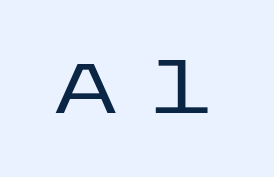
Q: Is the text italic (slanted)? A: No, it is upright.
Q: Is the typeface a serif or a sans-serif typeface? A: Sans-serif.
Q: Is the text underlined? A: No.
Q: Is the spacing between letters normal or unusually wide? A: Unusually wide.
Q: Width (condensed, normal, or wide)? A: Wide.
Q: Stroke contrast? A: Low.
Q: x-height? A: Medium.
